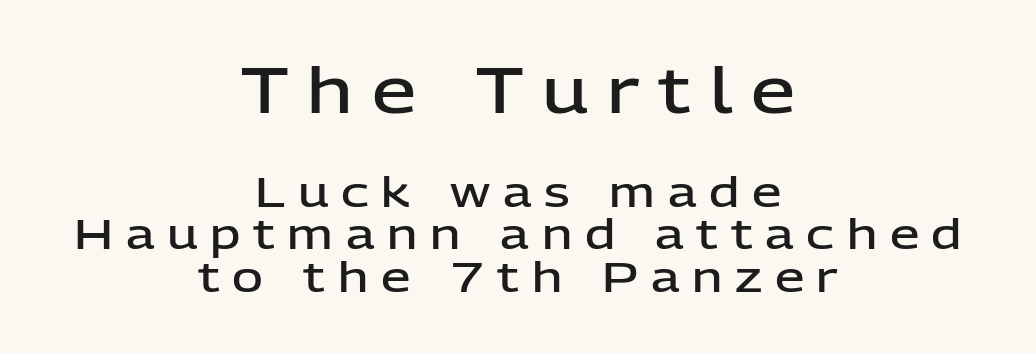
{"serif": "no", "italic": "no", "bold": "semi", "weight": "semibold", "width": "normal", "stroke_contrast": "low", "x_height": "medium", "monospaced": "no", "underline": "no", "align": "center", "line_spacing": "tight", "line_spacing_ratio": 1.01, "letter_spacing": "wide", "letter_spacing_em": 0.3, "larger_block": "first", "size_ratio": 1.5, "glyph_px": 63}
